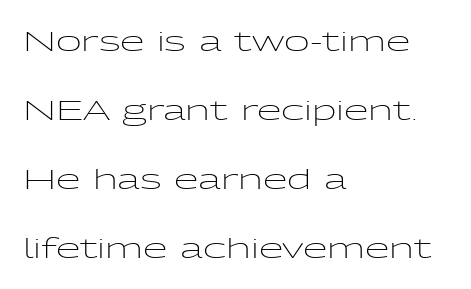
A classic flush-left, rag-right setting is used for this passage. The gaps between neighbouring characters are ordinary and unremarkable. Every stem runs plumb, perpendicular to the baseline. The gap between lines stays unmarked.
